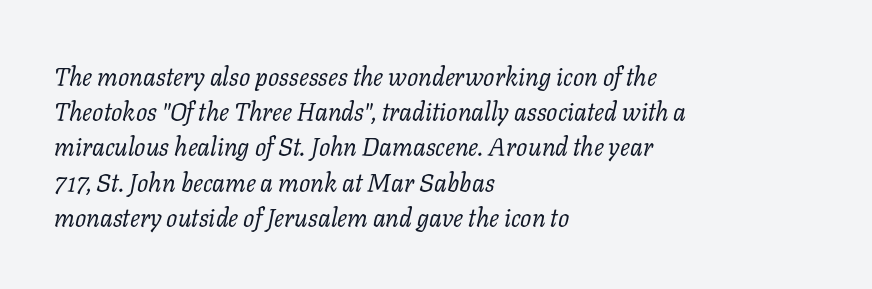
Q: Is the text bold? A: No.
Q: Is the text italic (slanted)? A: Yes, it leans right by about 11 degrees.
Q: Is the text underlined? A: No.
Q: How is the paragraph aligned? A: Left-aligned.
Q: Is the spacing between letters normal or unusually wide? A: Normal.
Q: Is the spacing between lines tight, normal or loose? A: Normal.
